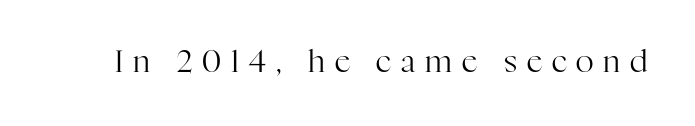
{"serif": "yes", "italic": "no", "bold": "no", "weight": "regular", "width": "normal", "stroke_contrast": "high", "x_height": "medium", "monospaced": "no", "underline": "no", "letter_spacing": "wide", "letter_spacing_em": 0.32, "glyph_px": 31}
